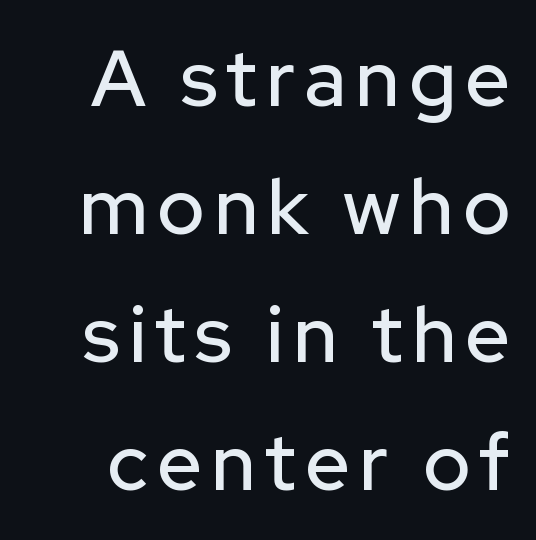
Normally led — the rows are evenly, conventionally spaced. Do the characters align in a grid? No, the font is proportional. Each row of text sits above clean, open space. Rendered with straight, roman letterforms. Look at the bottom of the vertical strokes: they stop flat, with no serifs.
